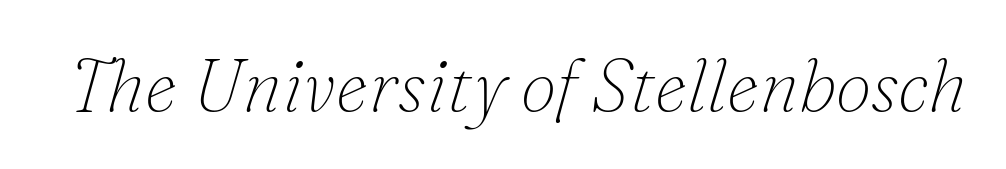
The image shows 73 px thin serif type, italic (leaning right); set normal letter spacing, not underlined; low stroke contrast and a small x-height.
